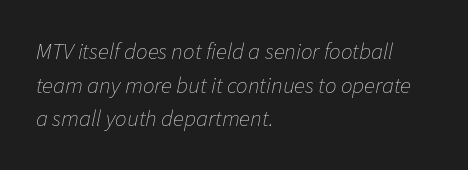
Between one letter and the next there's only the usual sliver of space. Regarding leading, the lines here are spaced in the standard way. Lines of text with bare space underneath. The specimen reads as italic at a glance.
